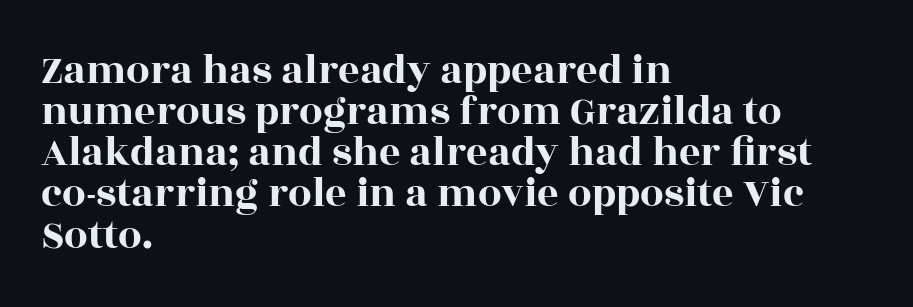
{"serif": "yes", "italic": "no", "width": "wide", "x_height": "large", "monospaced": "no", "underline": "no", "align": "left", "line_spacing": "tight", "line_spacing_ratio": 0.98, "letter_spacing": "normal", "letter_spacing_em": 0.0, "glyph_px": 42}
